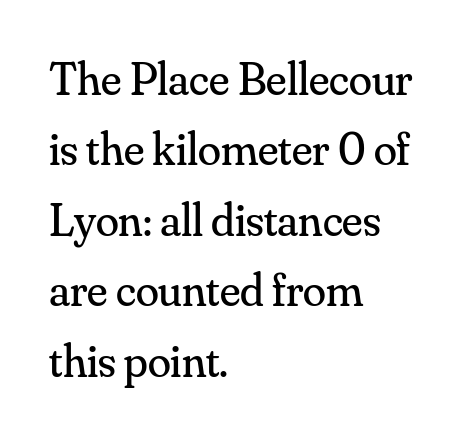
{"serif": "yes", "italic": "no", "bold": "no", "weight": "regular", "width": "normal", "stroke_contrast": "medium", "x_height": "small", "monospaced": "no", "underline": "no", "align": "left", "line_spacing": "normal", "line_spacing_ratio": 1.5, "letter_spacing": "normal", "letter_spacing_em": 0.0, "glyph_px": 47}
